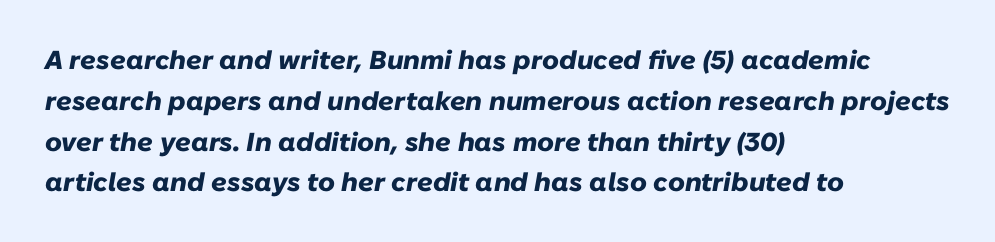
{"italic": "yes", "lean": "right", "slant_degrees": 10, "bold": "yes", "underline": "no", "align": "left", "line_spacing": "normal", "line_spacing_ratio": 1.57, "letter_spacing": "normal", "letter_spacing_em": 0.0, "glyph_px": 26}
